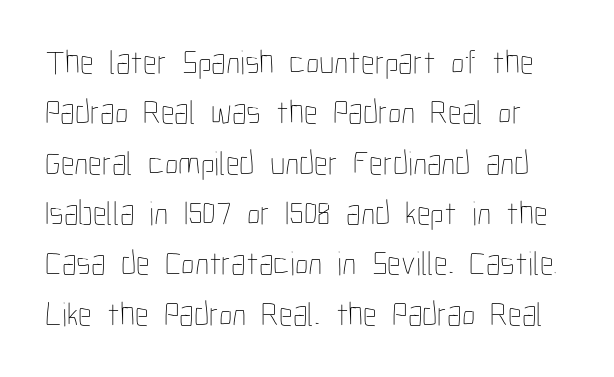
Characters remain perfectly vertical along every line. Here the glyphs are tracked normally, forming tight word shapes. The space between consecutive lines is moderate. On a weight scale, this lands at 450 or below. Nobody drew a line under any word here.
